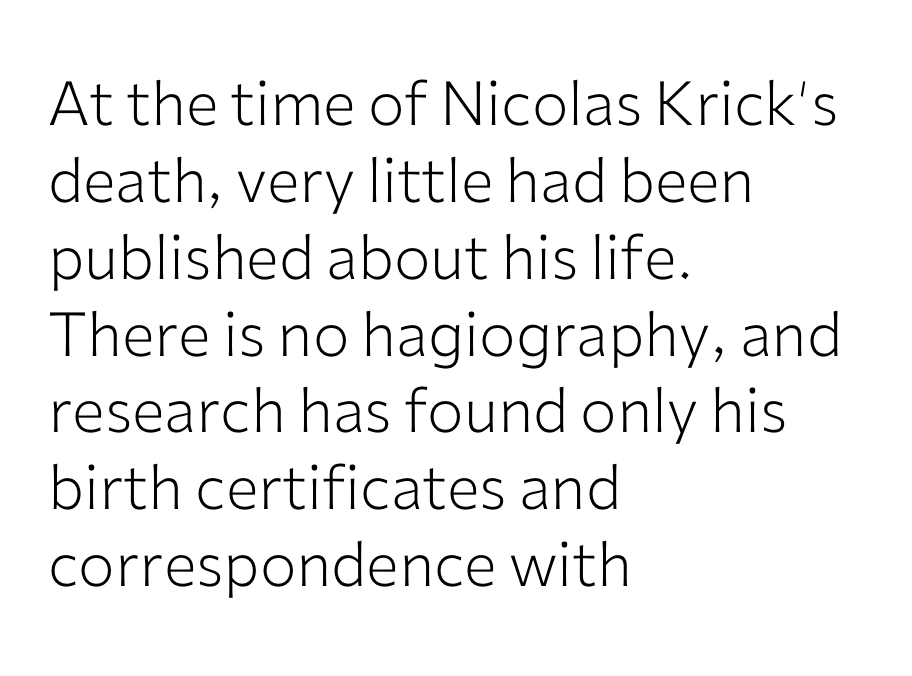
Observe the absence of serifs on each vertical stroke in this sample. This sample has the flowing, uneven cadence of proportional lettering. In terms of leading, this rendering sits right in the middle. Between one letter and the next there's only the usual sliver of space. The weight would be labelled regular, book, light, or lighter still. The baseline area is clear.
